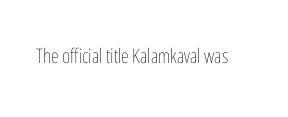
Q: Is the text bold? A: No.
Q: Is the text italic (slanted)? A: No, it is upright.
Q: Is the text underlined? A: No.
Q: Is the spacing between letters normal or unusually wide? A: Normal.
